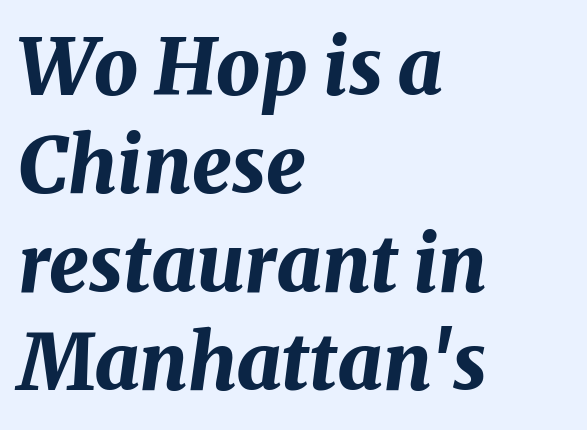
Q: Is the text bold? A: Yes.
Q: Is the text italic (slanted)? A: Yes, it leans right by about 8 degrees.
Q: Is the text underlined? A: No.
Q: How is the paragraph aligned? A: Left-aligned.
Q: Is the spacing between letters normal or unusually wide? A: Normal.
Q: Is the spacing between lines tight, normal or loose? A: Normal.
Q: Width (condensed, normal, or wide)? A: Normal.
Q: Stroke contrast? A: Medium.
Q: x-height? A: Medium.
Q: Monospaced? A: No.
